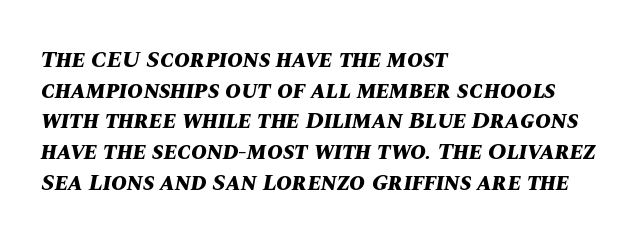
Baseline-to-baseline distance is the conventional proportion of letter height. A full-strength bold gives these letters their thick strokes. Line beginnings align vertically; line endings do not. Words float on clear page, feet unadorned.
